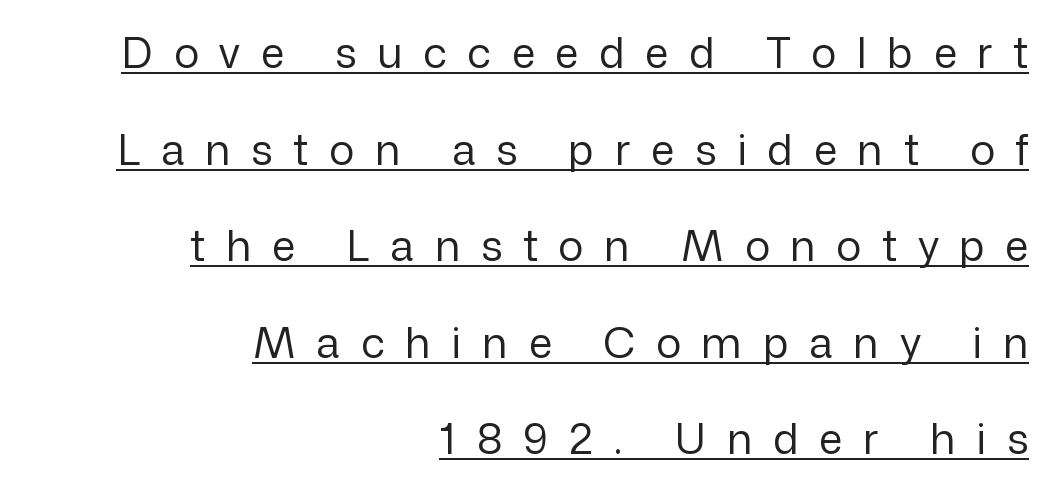
No italicization has been applied; the sample stays upright. The lines in this sample share a right terminus and differ only in where they begin. Vertical stems look standard width or narrower in stroke. What stands out about the letter spacing? Its width — letters are far apart.
